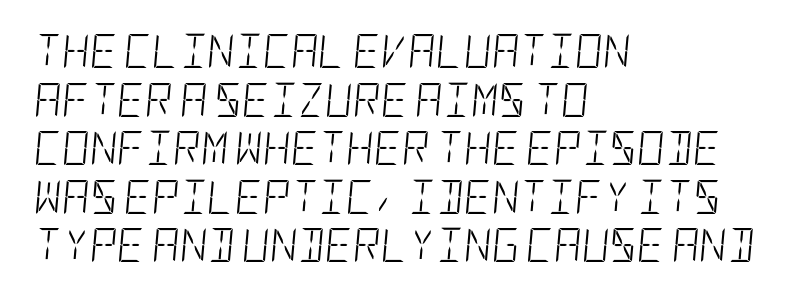
The image shows 34 px light, condensed type, italic (leaning right); set left-aligned, normal line spacing (1.43x), normal letter spacing, not underlined; low stroke contrast and a large x-height.
